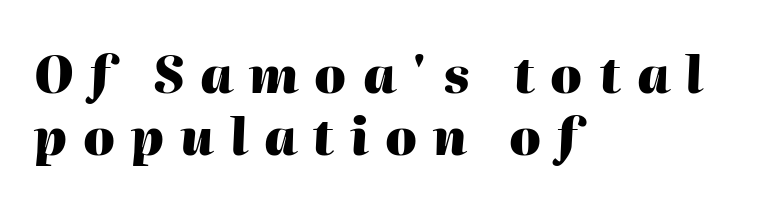
The image shows 50 px heavy type, italic (leaning right); set left-aligned, normal line spacing (1.25x), unusually wide letter spacing (+0.32 em), not underlined; high stroke contrast and a medium x-height.
